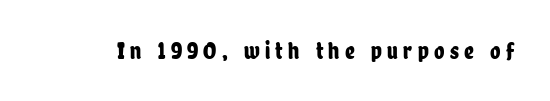
{"italic": "no", "underline": "no", "letter_spacing": "wide", "letter_spacing_em": 0.22, "glyph_px": 24}
